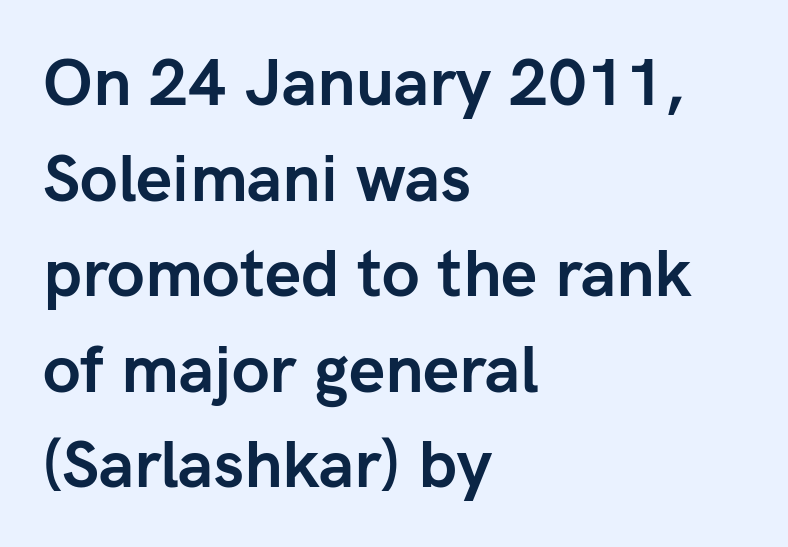
Q: Is the text bold? A: Yes.
Q: Is the text italic (slanted)? A: No, it is upright.
Q: Is the typeface a serif or a sans-serif typeface? A: Sans-serif.
Q: Is the text underlined? A: No.
Q: How is the paragraph aligned? A: Left-aligned.
Q: Is the spacing between letters normal or unusually wide? A: Normal.
Q: Is the spacing between lines tight, normal or loose? A: Normal.
Q: Width (condensed, normal, or wide)? A: Normal.
Q: Stroke contrast? A: Low.
Q: x-height? A: Medium.
Q: Monospaced? A: No.
